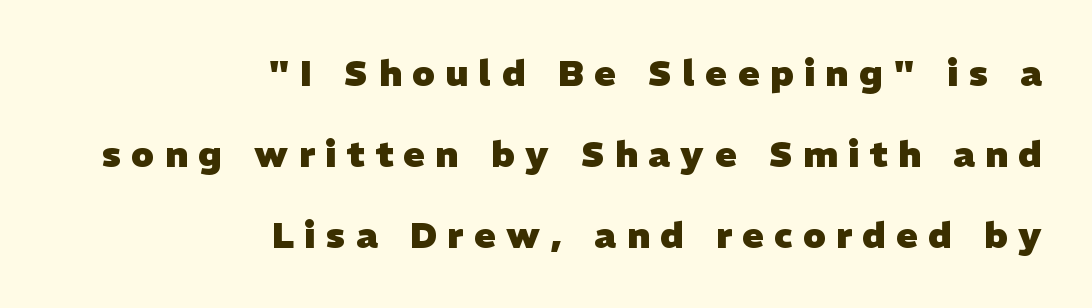
The image shows 36 px heavy sans-serif type; set right-aligned, loose line spacing (2.25x), unusually wide letter spacing (+0.29 em), not underlined; low stroke contrast and a medium x-height.
